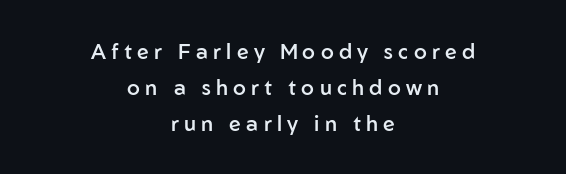
The space directly below the letters is spotless. You could only call the tracking loose — the letters float apart. You can tell it's not italic because the verticals are truly vertical. Every row of glyphs is offset so its center matches the block's center.
